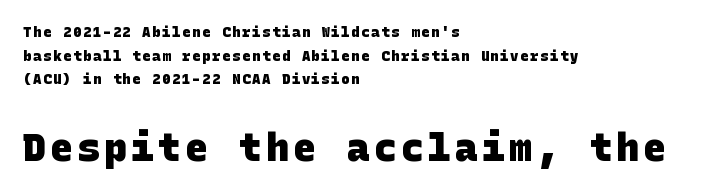
The image shows 38 px heavy sans-serif type; set left-aligned, normal line spacing (1.68x), not underlined; the second (bottom) block is 2.71x larger; low stroke contrast and a large x-height.
